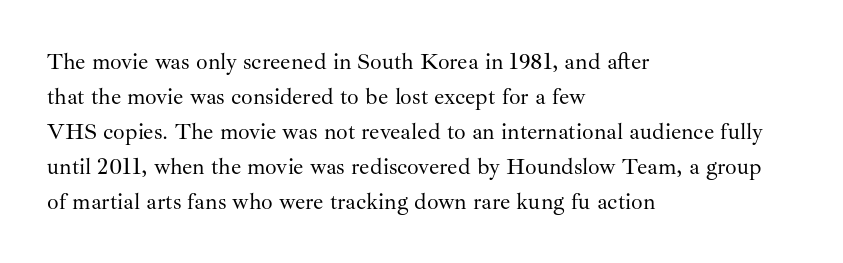
Q: Is the text bold? A: No.
Q: Is the text italic (slanted)? A: No, it is upright.
Q: Is the text underlined? A: No.
Q: How is the paragraph aligned? A: Left-aligned.
Q: Is the spacing between letters normal or unusually wide? A: Normal.
Q: Is the spacing between lines tight, normal or loose? A: Normal.
